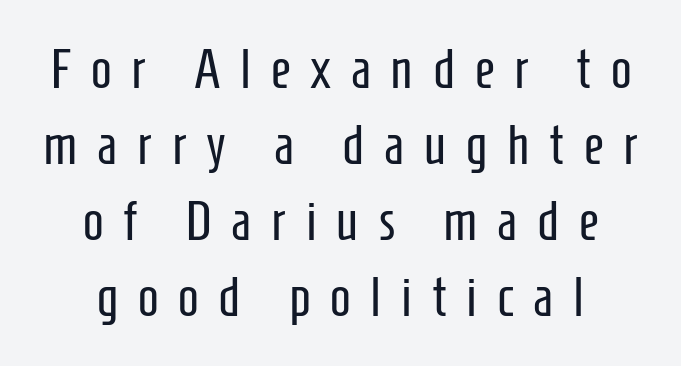
{"serif": "no", "italic": "no", "bold": "no", "weight": "regular", "width": "condensed", "stroke_contrast": "low", "x_height": "medium", "monospaced": "no", "underline": "no", "line_spacing": "normal", "line_spacing_ratio": 1.38, "letter_spacing": "wide", "letter_spacing_em": 0.36, "glyph_px": 55}
